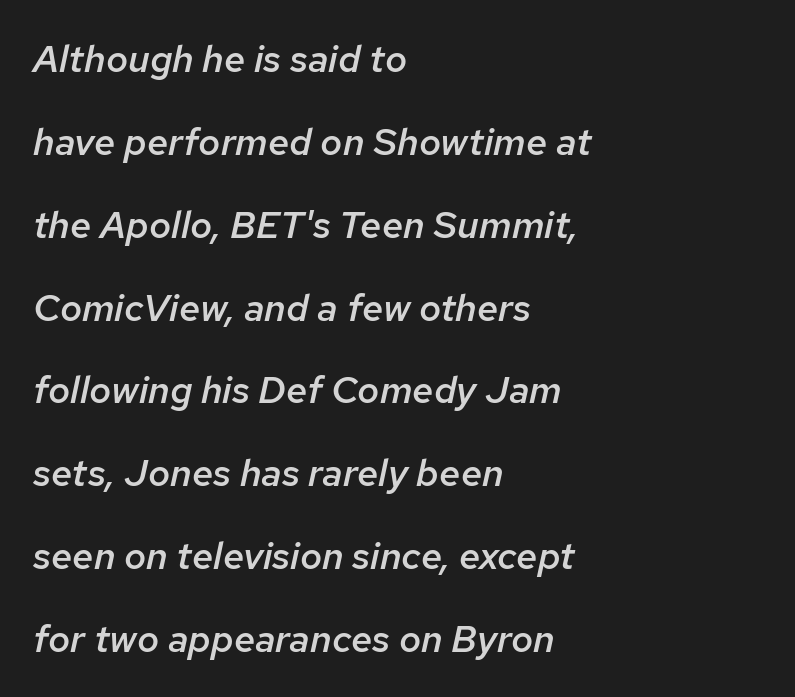
These words are printed semibold, heavier than regular yet not bold. No extra tracking has been applied to these lines. Horizontal alignment here is leftward, the default for most running prose. An italicized treatment has been applied to the whole sample. The passage shown is typed in a proportional face where columns would drift.
